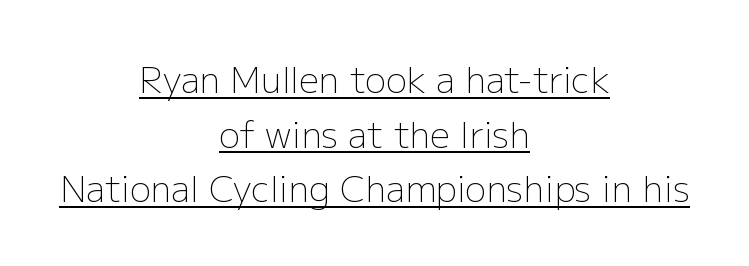
Q: Is the text bold? A: No.
Q: Is the text italic (slanted)? A: No, it is upright.
Q: Is the typeface a serif or a sans-serif typeface? A: Sans-serif.
Q: Is the text underlined? A: Yes.
Q: How is the paragraph aligned? A: Centered.
Q: Is the spacing between letters normal or unusually wide? A: Normal.
Q: Is the spacing between lines tight, normal or loose? A: Normal.
Q: Width (condensed, normal, or wide)? A: Normal.
Q: Stroke contrast? A: Low.
Q: x-height? A: Medium.
Q: Monospaced? A: No.
